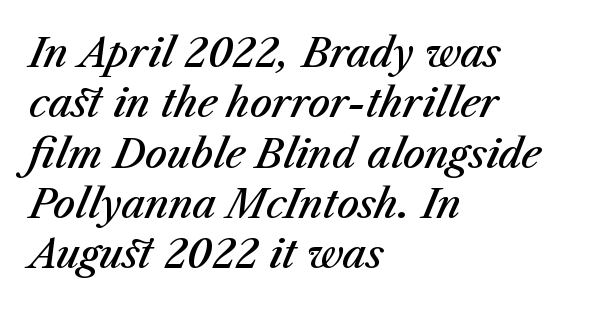
Q: Is the text bold? A: Semi-bold.
Q: Is the text italic (slanted)? A: Yes, it leans right by about 23 degrees.
Q: Is the text underlined? A: No.
Q: How is the paragraph aligned? A: Left-aligned.
Q: Is the spacing between letters normal or unusually wide? A: Normal.
Q: Is the spacing between lines tight, normal or loose? A: Normal.
Q: Width (condensed, normal, or wide)? A: Normal.
Q: Stroke contrast? A: Medium.
Q: x-height? A: Medium.
Q: Monospaced? A: No.
